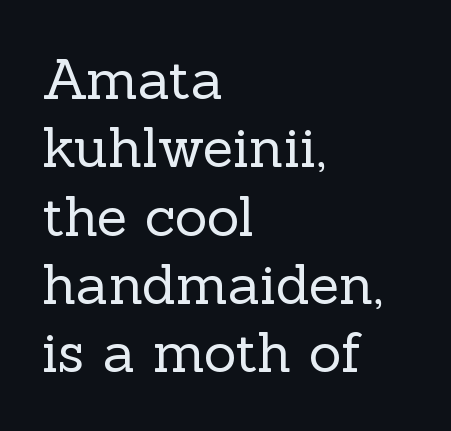
{"serif": "yes", "italic": "no", "bold": "no", "weight": "regular", "width": "normal", "x_height": "medium", "monospaced": "no", "underline": "no", "align": "left", "line_spacing_ratio": 1.22, "letter_spacing": "normal", "letter_spacing_em": 0.0, "glyph_px": 56}
